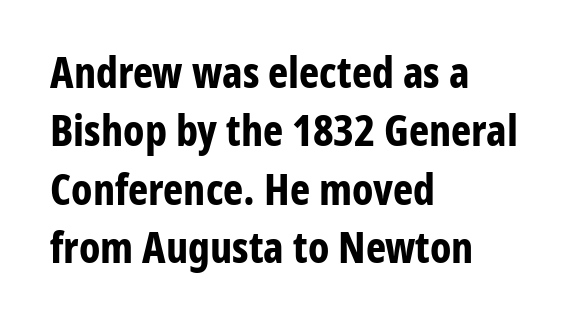
Compared with typical body copy, the letter spacing here is the same. Nope, not italic — everything's standing straight. The letters are bold, with thick, heavy strokes. Do the characters align in a grid? No, the font is proportional. Casual observation: everything's shoved over to the left. Vertically, the passage feels balanced, rows spaced as you'd expect.
